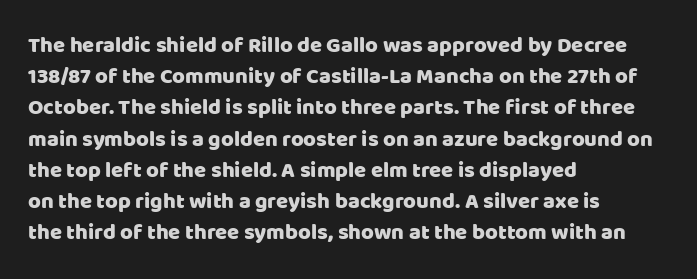
Nope, not italic — everything's standing straight. You could call the tracking neutral — neither tight nor loose. Descenders hang freely into open space. Vertical spacing — default. The compositor pushed each line to the left boundary.
